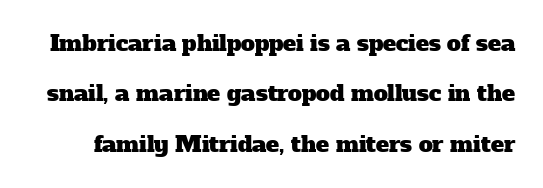
{"underline": "no", "line_spacing": "loose", "line_spacing_ratio": 2.29, "letter_spacing": "normal", "letter_spacing_em": 0.0, "glyph_px": 22}
